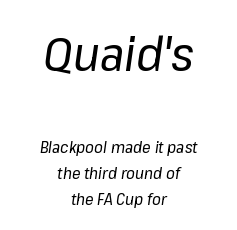
{"italic": "yes", "lean": "right", "slant_degrees": 8, "bold": "no", "weight": "regular", "width": "normal", "stroke_contrast": "low", "x_height": "medium", "monospaced": "no", "underline": "no", "align": "center", "line_spacing": "normal", "line_spacing_ratio": 1.62, "letter_spacing": "normal", "letter_spacing_em": 0.0, "larger_block": "first", "size_ratio": 3.0, "glyph_px": 48}
